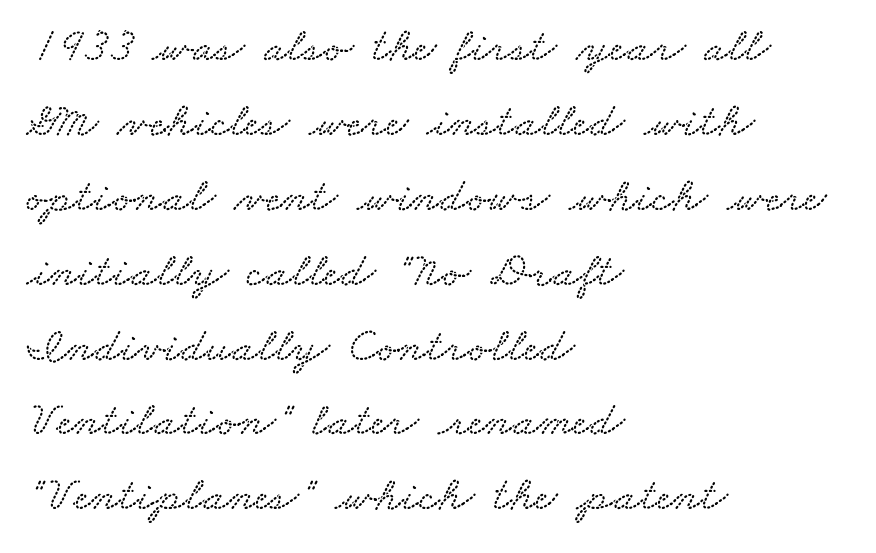
The image shows 48 px wide type; set left-aligned, normal line spacing (1.56x), normal letter spacing, not underlined; low stroke contrast and a small x-height.
